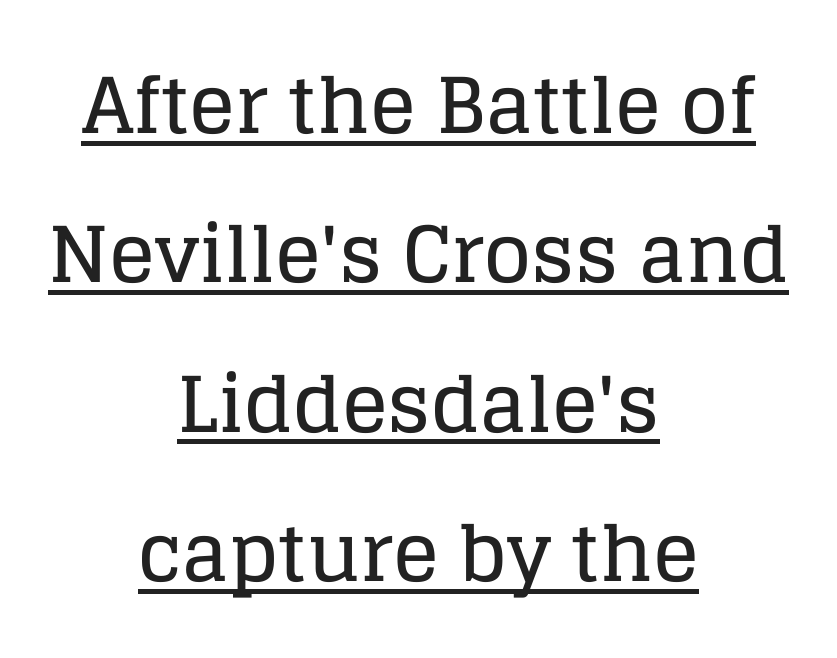
Q: Is the text italic (slanted)? A: No, it is upright.
Q: Is the typeface a serif or a sans-serif typeface? A: Serif.
Q: Is the text underlined? A: Yes.
Q: How is the paragraph aligned? A: Centered.
Q: Is the spacing between letters normal or unusually wide? A: Normal.
Q: Is the spacing between lines tight, normal or loose? A: Loose.
Q: Width (condensed, normal, or wide)? A: Normal.
Q: Stroke contrast? A: Low.
Q: x-height? A: Large.
Q: Monospaced? A: No.
